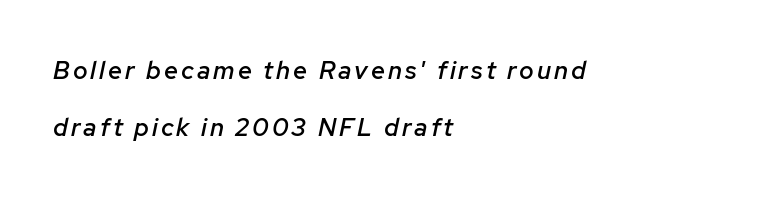
{"italic": "yes", "lean": "right", "slant_degrees": 12, "bold": "semi", "underline": "no", "align": "left", "line_spacing": "loose", "line_spacing_ratio": 2.29, "glyph_px": 25}
